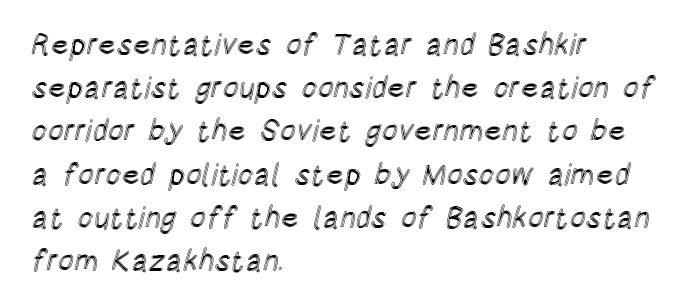
The image shows 30 px condensed type; set left-aligned, normal line spacing (1.44x), normal letter spacing, not underlined; a large x-height.
